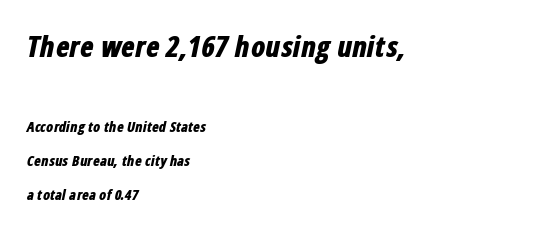
The glyphs are unaccompanied by any horizontal stroke below them. This block would shrink considerably if given ordinary leading; it's expanded now. Between one letter and the next there's only the usual sliver of space. Character widths vary here, with narrow letters taking less room than wide ones. Of the two passages, the one on top uses the larger point size. The text carries the slant typical of an italic or oblique font.
